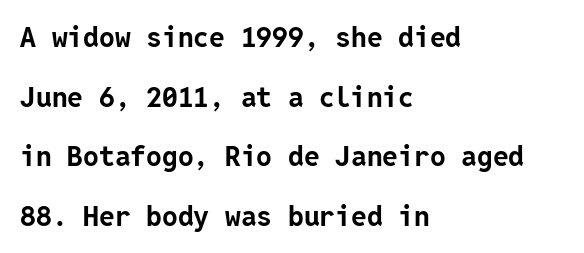
{"serif": "no", "italic": "no", "bold": "yes", "weight": "bold", "width": "normal", "stroke_contrast": "low", "x_height": "medium", "underline": "no", "align": "left", "line_spacing": "loose", "line_spacing_ratio": 2.13, "letter_spacing": "normal", "letter_spacing_em": 0.0, "glyph_px": 28}
